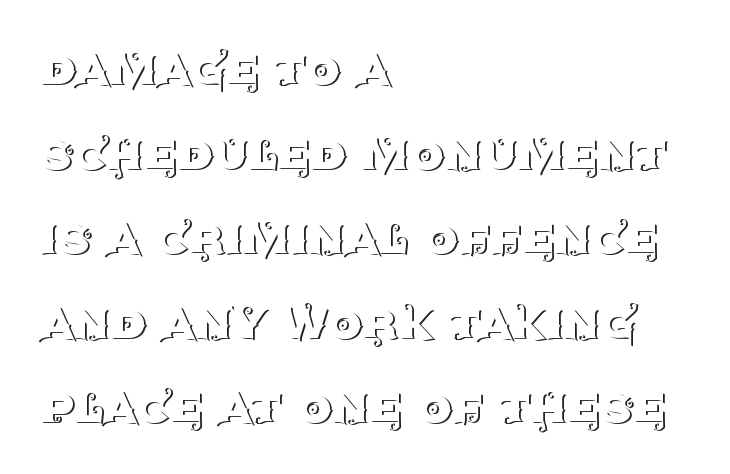
{"serif": "yes", "italic": "no", "bold": "no", "weight": "thin", "width": "normal", "stroke_contrast": "medium", "x_height": "large", "monospaced": "no", "underline": "no", "align": "left", "line_spacing": "normal", "line_spacing_ratio": 1.51, "letter_spacing": "normal", "letter_spacing_em": 0.0, "glyph_px": 56}
